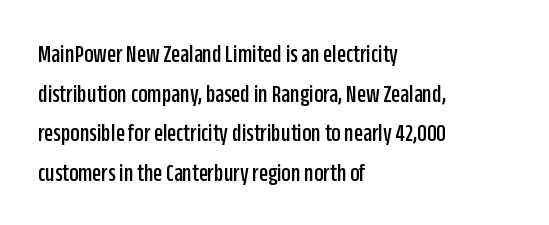
The image shows 26 px text type, upright; set left-aligned, normal line spacing (1.52x), normal letter spacing, not underlined.
